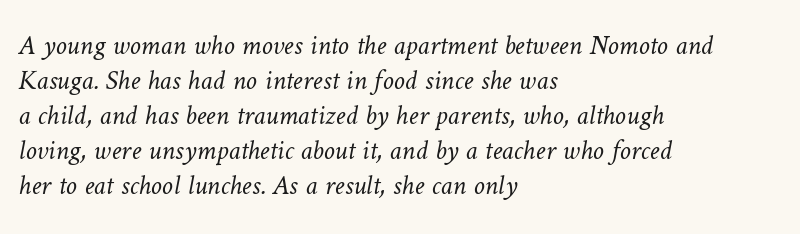
The image shows 28 px light type; set left-aligned, normal line spacing (1.25x), normal letter spacing, not underlined; low stroke contrast and a medium x-height.
